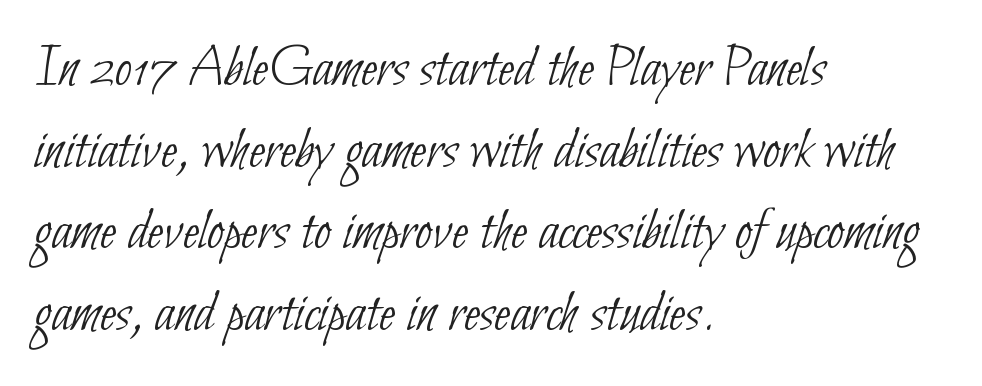
The image shows 60 px thin, condensed sans-serif type; set left-aligned, normal line spacing (1.36x), normal letter spacing, not underlined; low stroke contrast and a small x-height.
